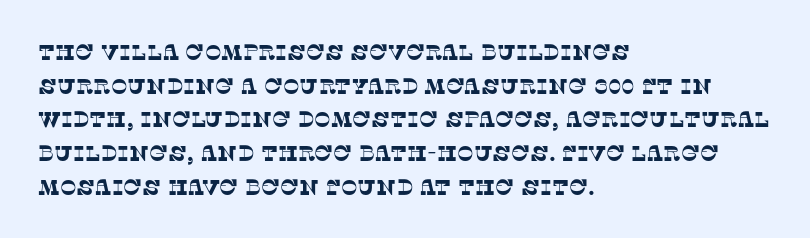
{"underline": "no", "align": "left", "line_spacing": "normal", "line_spacing_ratio": 1.53, "letter_spacing": "normal", "letter_spacing_em": 0.0, "glyph_px": 22}
